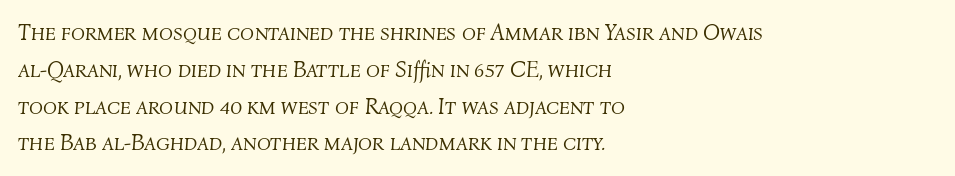
The image shows 23 px text type, italic (leaning right); set left-aligned, normal line spacing (1.6x), normal letter spacing, not underlined.
